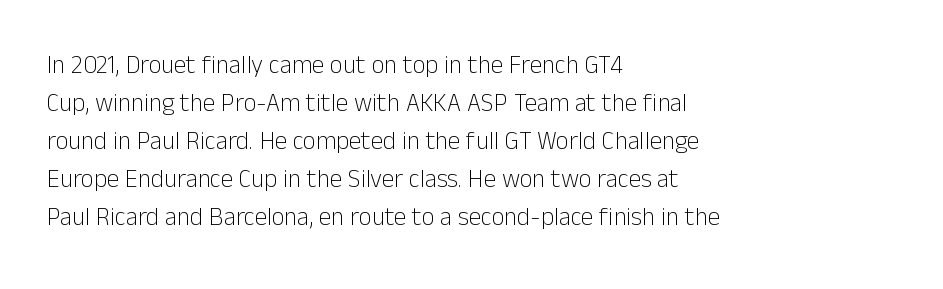
{"italic": "no", "bold": "no", "underline": "no", "align": "left", "line_spacing": "normal", "line_spacing_ratio": 1.52, "letter_spacing": "normal", "letter_spacing_em": 0.0, "glyph_px": 25}
